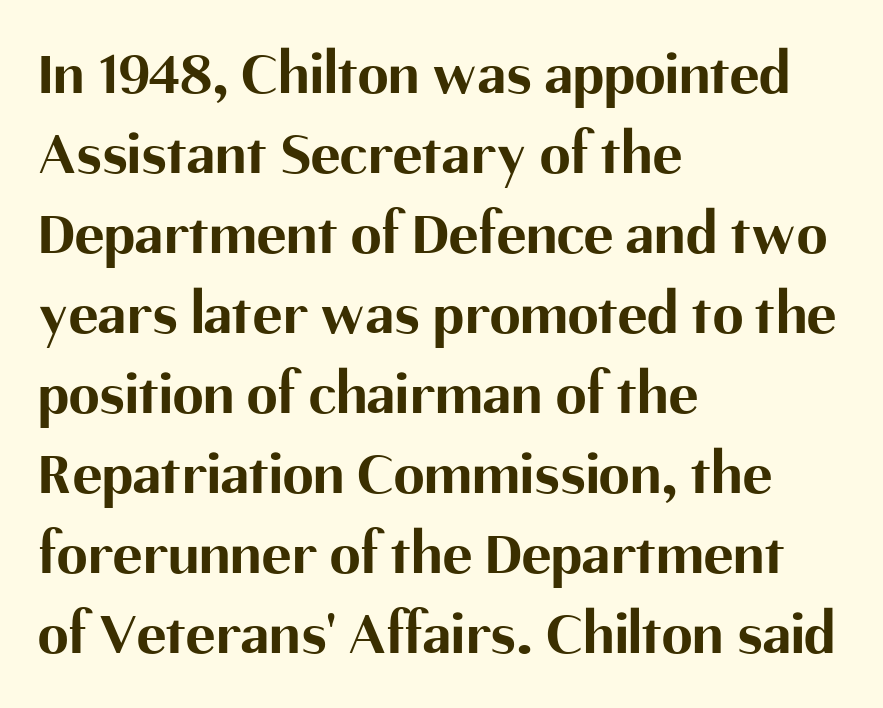
{"serif": "no", "italic": "no", "bold": "yes", "weight": "bold", "width": "normal", "stroke_contrast": "medium", "x_height": "medium", "monospaced": "no", "underline": "no", "align": "left", "line_spacing": "normal", "line_spacing_ratio": 1.29, "letter_spacing": "normal", "letter_spacing_em": 0.0, "glyph_px": 62}
